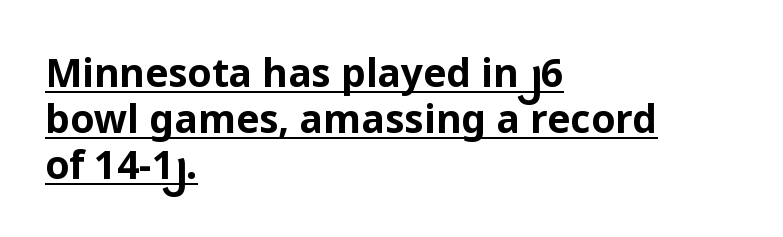
Q: Is the text bold? A: Yes.
Q: Is the text italic (slanted)? A: No, it is upright.
Q: Is the typeface a serif or a sans-serif typeface? A: Sans-serif.
Q: Is the text underlined? A: Yes.
Q: How is the paragraph aligned? A: Left-aligned.
Q: Is the spacing between letters normal or unusually wide? A: Normal.
Q: Width (condensed, normal, or wide)? A: Normal.
Q: Stroke contrast? A: Low.
Q: x-height? A: Medium.
Q: Monospaced? A: No.
